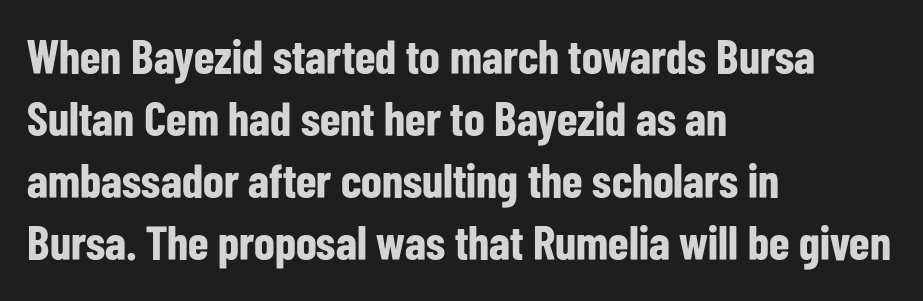
Serif or sans? Sans — the stroke terminals are bare. The vertical gap from one line to the next is medium. Tracking value appears to be zero — textbook default spacing. This sample uses an upright cut, with every glyph sitting square on the baseline. Students, this is bold: see how much ink each stroke carries. Looks like regular typesetting: each glyph gets only the width it needs.
